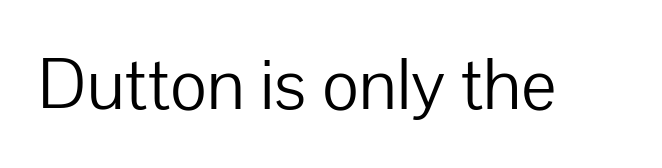
The image shows 71 px light sans-serif type, upright; set normal letter spacing, not underlined; low stroke contrast and a medium x-height.
